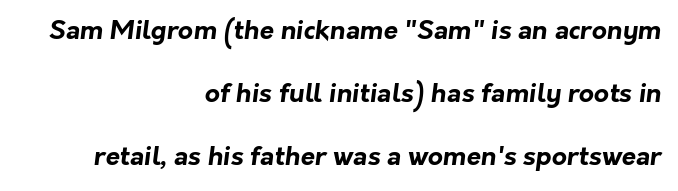
The image shows 26 px bold type; set right-aligned, loose line spacing (2.43x), normal letter spacing, not underlined.
